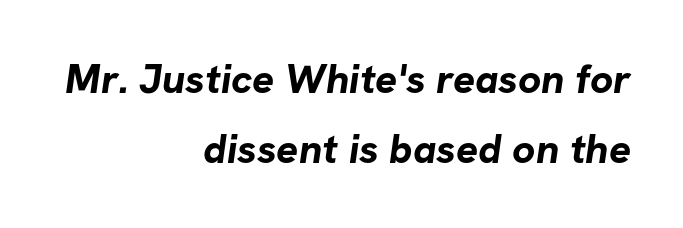
The image shows 41 px bold sans-serif type; set right-aligned, normal line spacing (1.7x), normal letter spacing, not underlined; low stroke contrast and a medium x-height.
